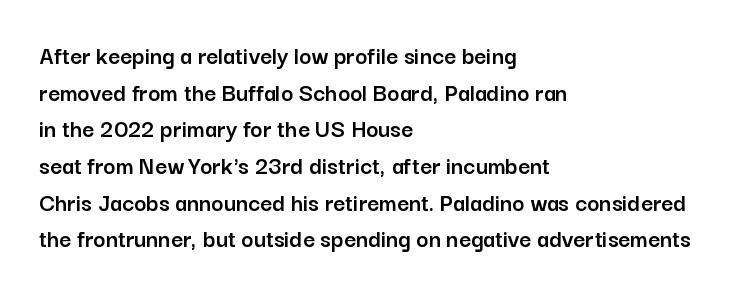
Q: Is the text italic (slanted)? A: No, it is upright.
Q: Is the text underlined? A: No.
Q: How is the paragraph aligned? A: Left-aligned.
Q: Is the spacing between letters normal or unusually wide? A: Normal.
Q: Is the spacing between lines tight, normal or loose? A: Normal.
